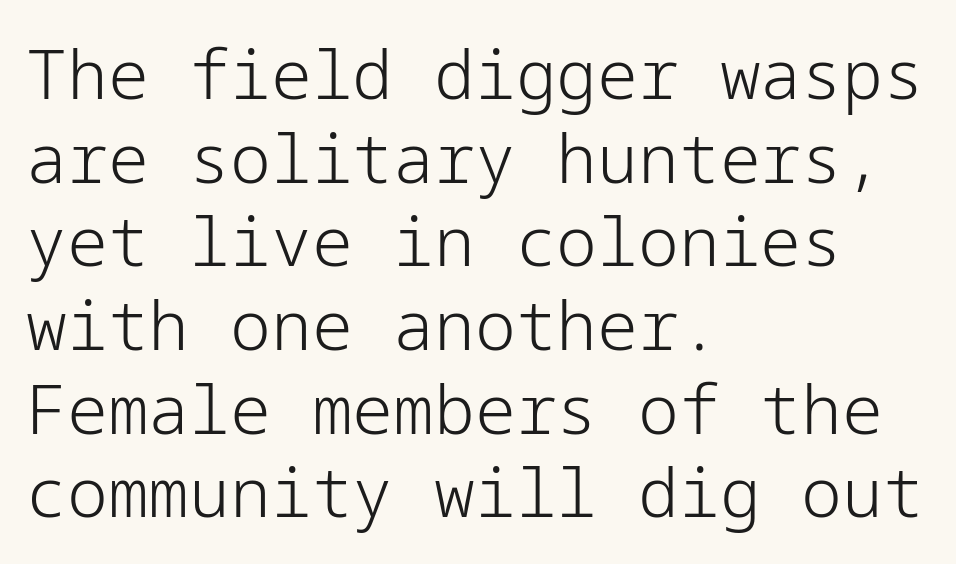
{"serif": "no", "italic": "no", "bold": "no", "weight": "light", "width": "normal", "stroke_contrast": "low", "x_height": "medium", "underline": "no", "align": "left", "line_spacing_ratio": 1.23, "letter_spacing": "normal", "letter_spacing_em": 0.0, "glyph_px": 68}
